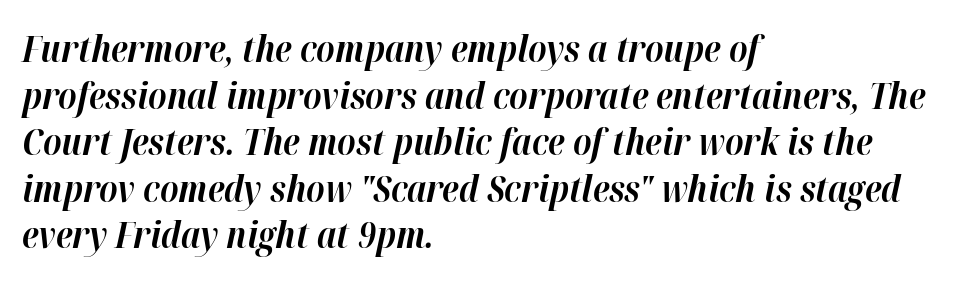
{"italic": "yes", "lean": "right", "slant_degrees": 12, "bold": "yes", "weight": "bold", "width": "normal", "stroke_contrast": "high", "x_height": "medium", "monospaced": "no", "underline": "no", "align": "left", "line_spacing": "normal", "line_spacing_ratio": 1.26, "letter_spacing": "normal", "letter_spacing_em": 0.0, "glyph_px": 37}
